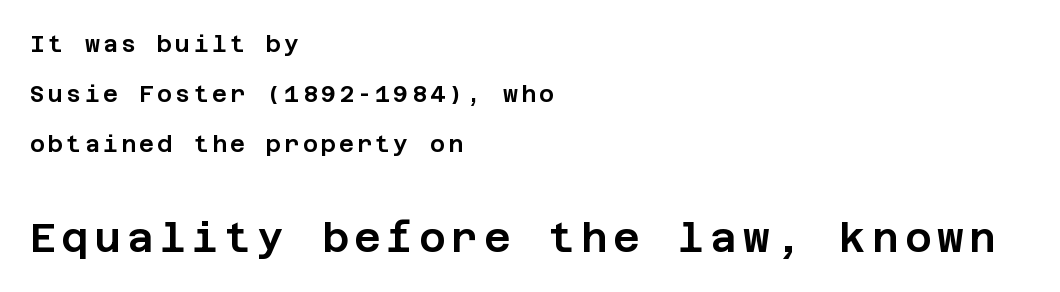
The image shows 41 px sans-serif type, upright; set left-aligned, loose line spacing (2.17x), not underlined; the second (bottom) block is 1.78x larger; low stroke contrast and a large x-height.
